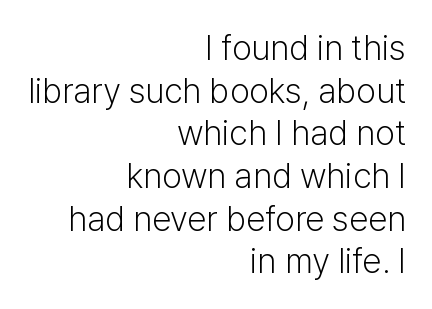
Q: Is the text bold? A: No.
Q: Is the text italic (slanted)? A: No, it is upright.
Q: Is the typeface a serif or a sans-serif typeface? A: Sans-serif.
Q: Is the text underlined? A: No.
Q: How is the paragraph aligned? A: Right-aligned.
Q: Is the spacing between letters normal or unusually wide? A: Normal.
Q: Width (condensed, normal, or wide)? A: Normal.
Q: Stroke contrast? A: Low.
Q: x-height? A: Medium.
Q: Monospaced? A: No.
